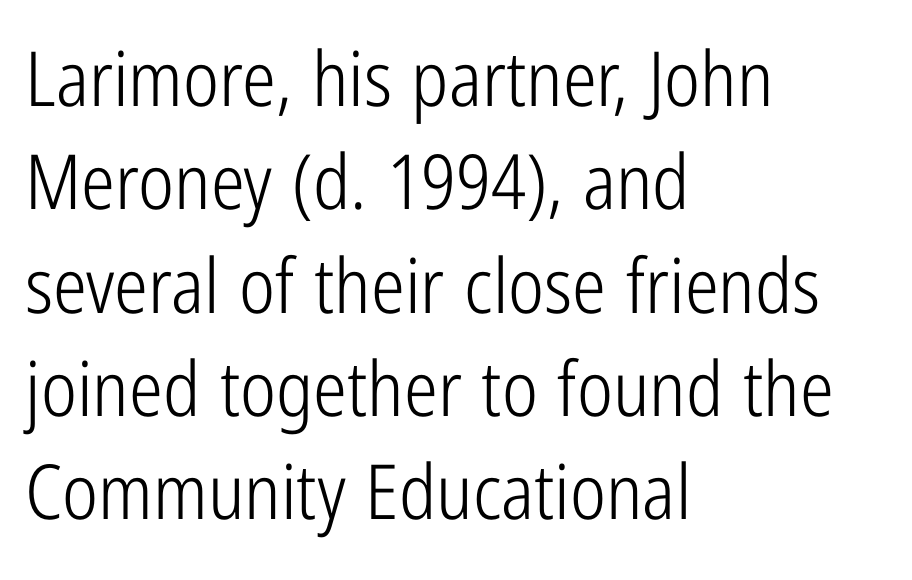
Q: Is the text bold? A: No.
Q: Is the text italic (slanted)? A: No, it is upright.
Q: Is the typeface a serif or a sans-serif typeface? A: Sans-serif.
Q: Is the text underlined? A: No.
Q: How is the paragraph aligned? A: Left-aligned.
Q: Is the spacing between letters normal or unusually wide? A: Normal.
Q: Is the spacing between lines tight, normal or loose? A: Normal.
Q: Width (condensed, normal, or wide)? A: Condensed.
Q: Stroke contrast? A: Low.
Q: x-height? A: Medium.
Q: Monospaced? A: No.
